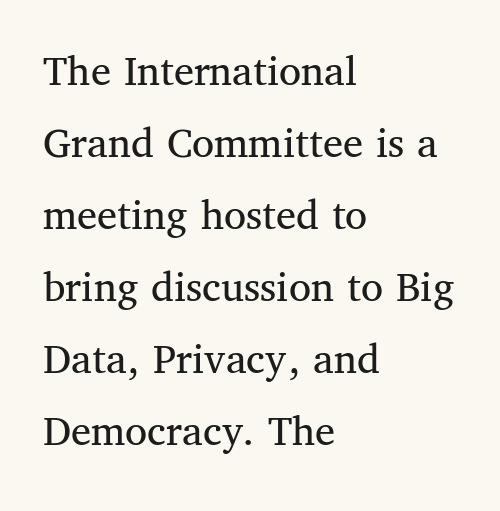
Does the copy run flush right? No — it runs flush left. Descender tails drop into unmarked territory. Do the characters align in a grid? No, the font is proportional. This sample uses a serif face. The letters sit at their default tracking, neither squeezed nor spread.
